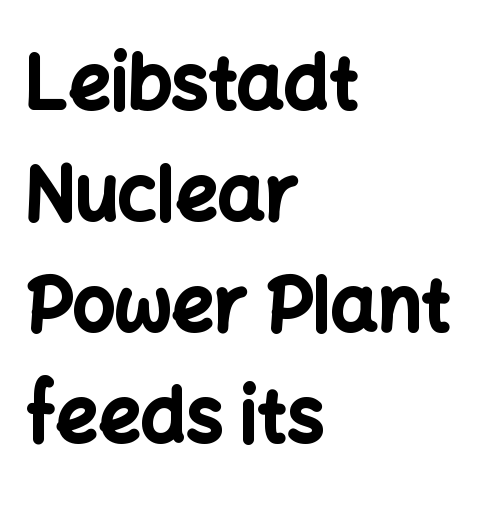
{"serif": "no", "italic": "no", "bold": "yes", "weight": "bold", "width": "normal", "stroke_contrast": "low", "x_height": "medium", "monospaced": "no", "underline": "no", "align": "left", "line_spacing": "normal", "line_spacing_ratio": 1.5, "letter_spacing": "normal", "letter_spacing_em": 0.0, "glyph_px": 74}
